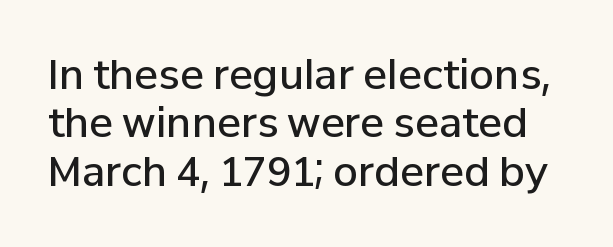
{"serif": "no", "italic": "no", "bold": "semi", "weight": "semibold", "width": "normal", "stroke_contrast": "low", "x_height": "medium", "monospaced": "no", "underline": "no", "line_spacing_ratio": 1.21, "letter_spacing": "normal", "letter_spacing_em": 0.0, "glyph_px": 40}
